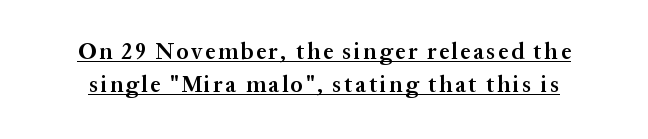
The image shows 23 px text type, upright; set normal line spacing (1.42x), underlined.
